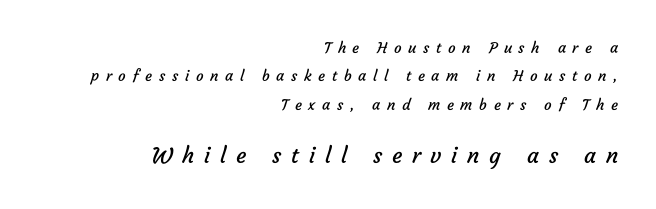
{"bold": "no", "underline": "no", "align": "right", "line_spacing": "loose", "line_spacing_ratio": 1.9, "letter_spacing": "wide", "letter_spacing_em": 0.44, "larger_block": "second", "size_ratio": 1.47, "glyph_px": 22}
